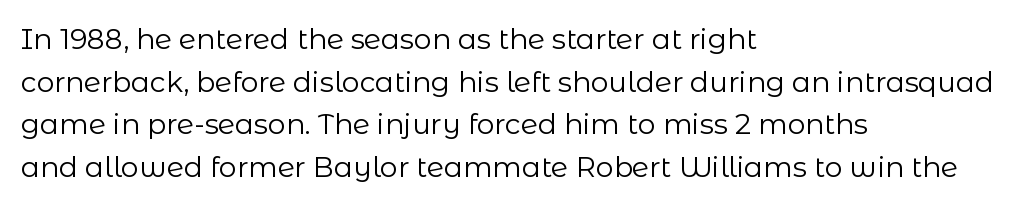
Q: Is the text bold? A: No.
Q: Is the text italic (slanted)? A: No, it is upright.
Q: Is the typeface a serif or a sans-serif typeface? A: Sans-serif.
Q: Is the text underlined? A: No.
Q: How is the paragraph aligned? A: Left-aligned.
Q: Is the spacing between letters normal or unusually wide? A: Normal.
Q: Is the spacing between lines tight, normal or loose? A: Normal.
Q: Width (condensed, normal, or wide)? A: Normal.
Q: Stroke contrast? A: Low.
Q: x-height? A: Medium.
Q: Monospaced? A: No.
